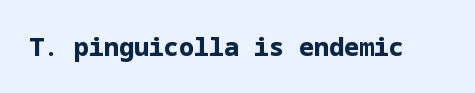
{"italic": "no", "bold": "yes", "underline": "no", "letter_spacing": "normal", "letter_spacing_em": 0.0, "glyph_px": 25}
